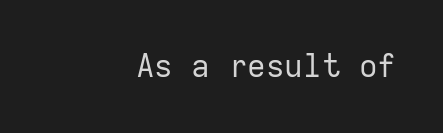
The image shows 31 px regular-weight sans-serif type, upright, monospaced; set right-aligned, normal letter spacing, not underlined; low stroke contrast and a medium x-height.
